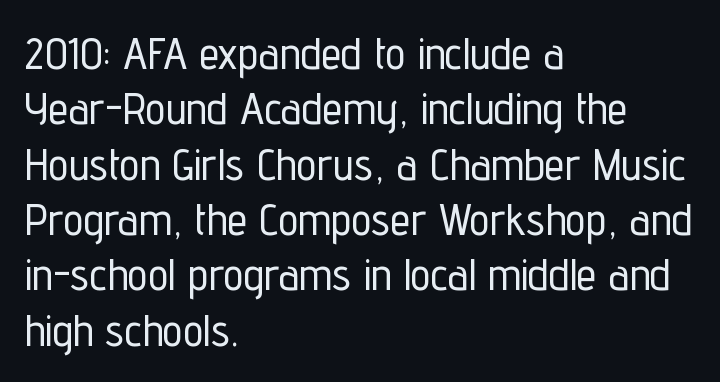
The image shows 45 px condensed sans-serif type, upright; set left-aligned, line spacing 1.23x, normal letter spacing, not underlined; low stroke contrast and a medium x-height.
